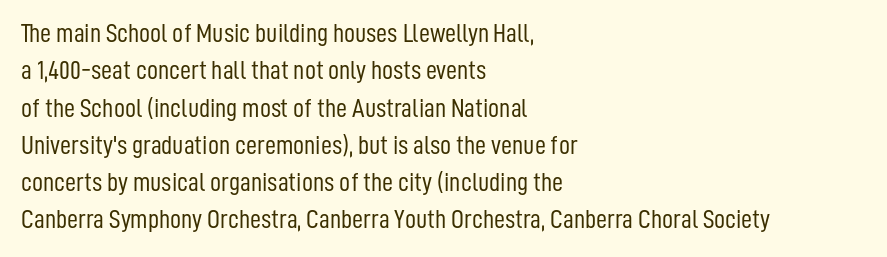
Q: Is the text bold? A: No.
Q: Is the text italic (slanted)? A: No, it is upright.
Q: Is the text underlined? A: No.
Q: How is the paragraph aligned? A: Left-aligned.
Q: Is the spacing between letters normal or unusually wide? A: Normal.
Q: Is the spacing between lines tight, normal or loose? A: Normal.
